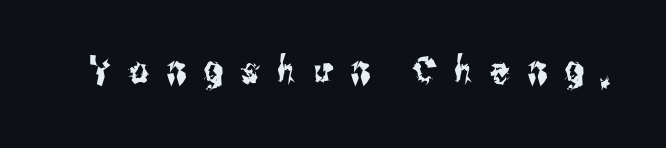
{"serif": "no", "italic": "no", "width": "condensed", "stroke_contrast": "medium", "x_height": "medium", "monospaced": "no", "underline": "no", "letter_spacing": "wide", "letter_spacing_em": 0.48, "glyph_px": 37}
